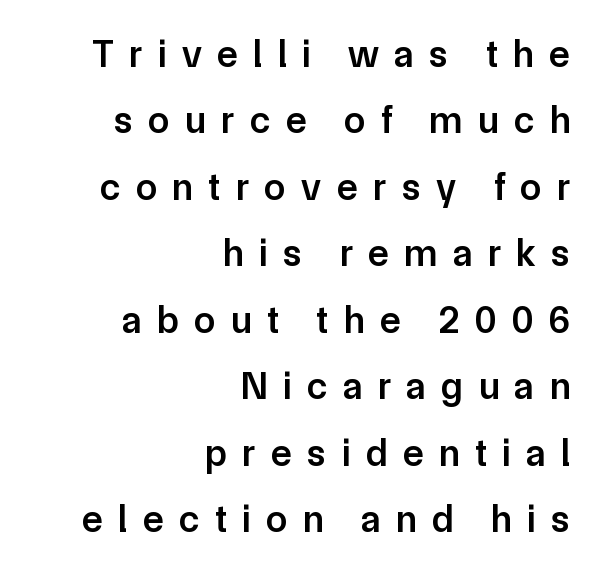
The image shows 38 px semibold sans-serif type, upright; set right-aligned, line spacing 1.75x, unusually wide letter spacing (+0.41 em), not underlined; low stroke contrast and a medium x-height.
